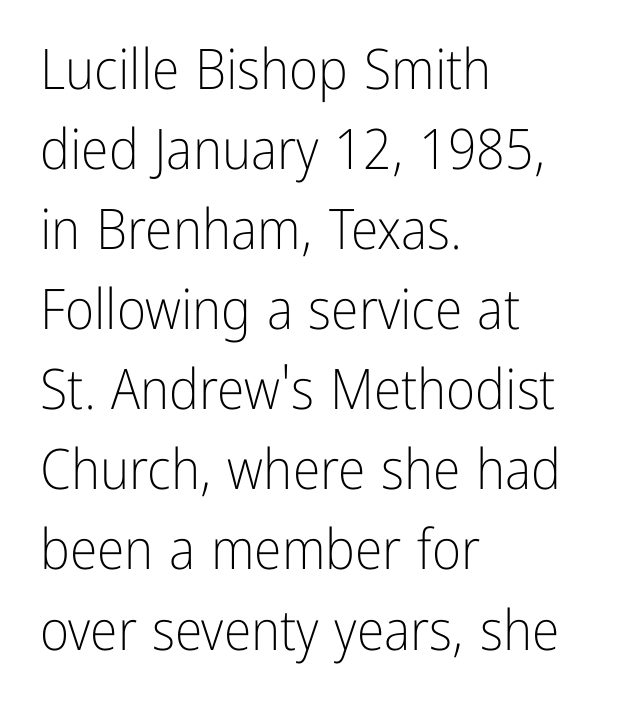
The image shows 56 px light, condensed sans-serif type, upright; set left-aligned, normal line spacing (1.43x), normal letter spacing, not underlined; low stroke contrast and a medium x-height.
